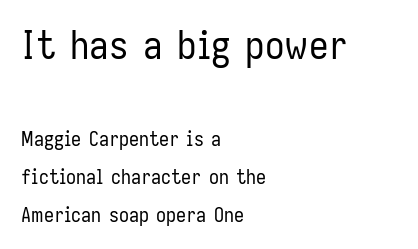
{"serif": "no", "italic": "no", "bold": "no", "weight": "regular", "width": "condensed", "stroke_contrast": "low", "x_height": "medium", "monospaced": "no", "underline": "no", "align": "left", "line_spacing_ratio": 1.89, "letter_spacing": "normal", "letter_spacing_em": 0.0, "larger_block": "first", "size_ratio": 1.95, "glyph_px": 39}
